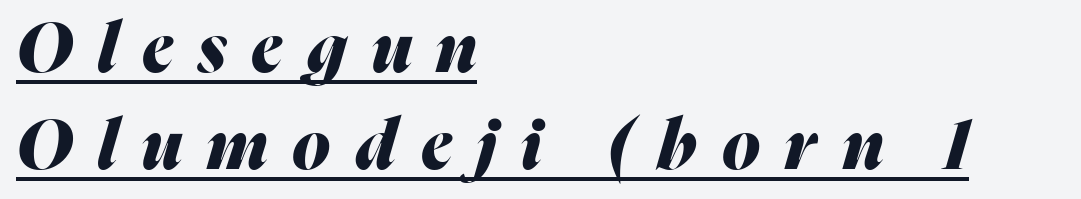
Weight check: bold — yes, fully. These lines are set flush left with a ragged right edge. The rendering uses natural spacing where letterforms have individual widths. The rendering uses a moderate line-height, typical for paragraphs.
